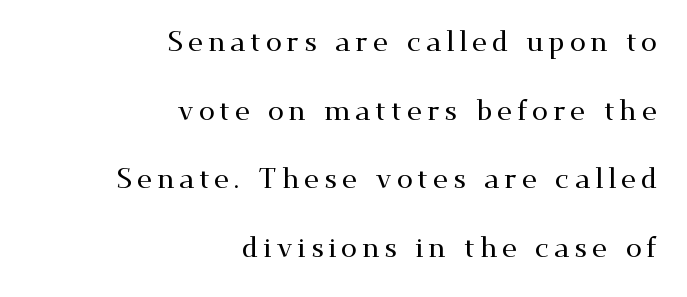
The image shows 29 px wide serif type, upright; set right-aligned, loose line spacing (2.37x), not underlined; medium stroke contrast and a small x-height.
